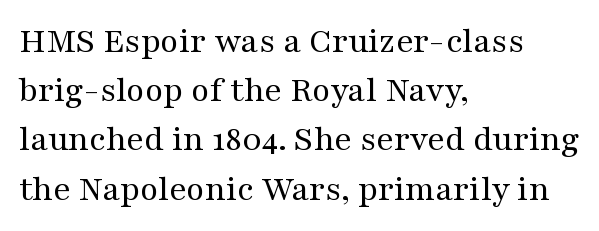
{"serif": "yes", "italic": "no", "bold": "no", "weight": "regular", "width": "wide", "stroke_contrast": "medium", "x_height": "medium", "monospaced": "no", "underline": "no", "align": "left", "line_spacing": "normal", "line_spacing_ratio": 1.33, "letter_spacing": "normal", "letter_spacing_em": 0.0, "glyph_px": 37}
